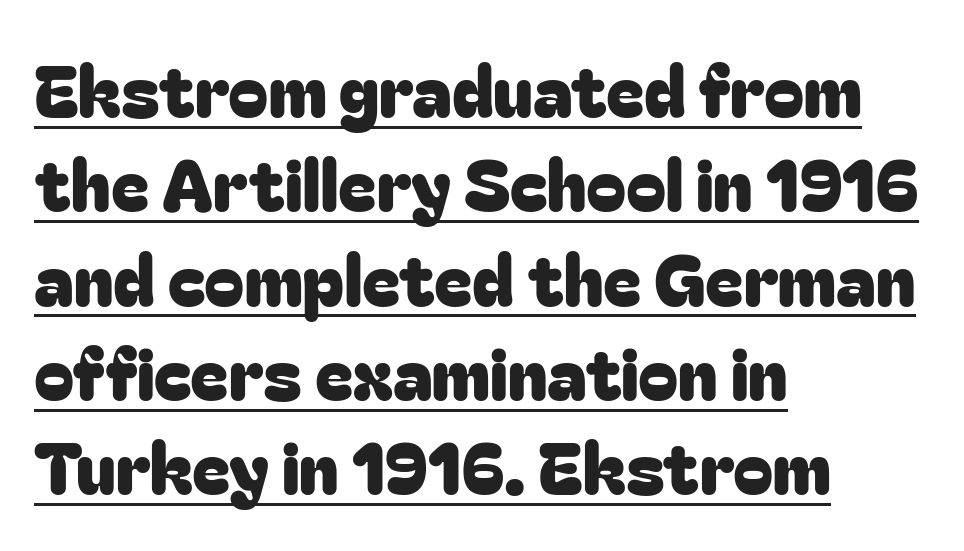
{"serif": "no", "italic": "no", "width": "normal", "stroke_contrast": "low", "x_height": "medium", "monospaced": "no", "underline": "yes", "align": "left", "line_spacing": "normal", "line_spacing_ratio": 1.31, "letter_spacing": "normal", "letter_spacing_em": 0.0, "glyph_px": 72}
